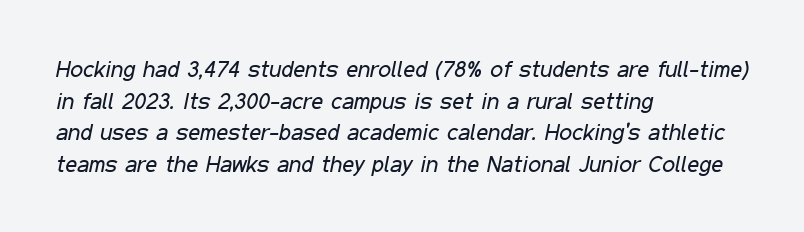
Reading down the column, the eye jumps a familiar distance to each next line. The rendering anchors every line to the left-hand side. Slanted lettering throughout. The area under the type is left untouched.
